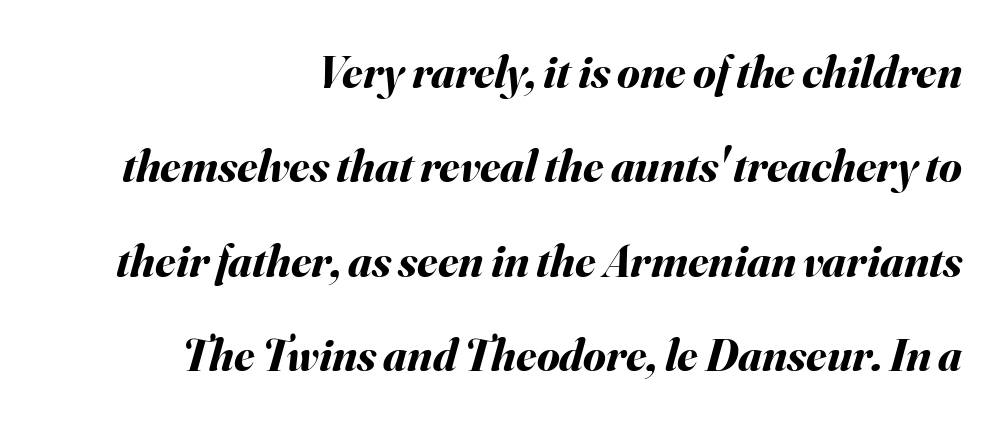
The image shows 46 px bold type, italic (leaning right); set right-aligned, loose line spacing (2.05x), normal letter spacing, not underlined; medium stroke contrast and a small x-height.
